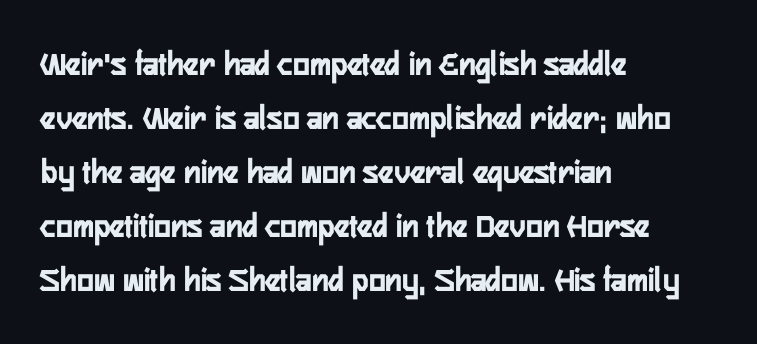
Plain, unruled lines of type. These lines sit exactly where default settings would place them. Is this a fixed-width face? No — the glyphs have proportional, varying widths. Quick note: not italic, upright.
